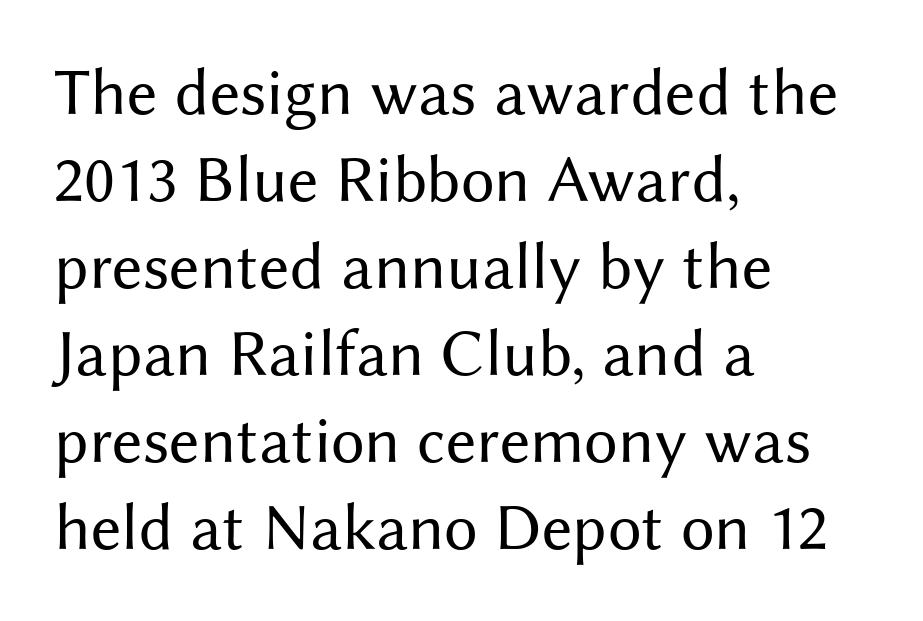
{"serif": "no", "italic": "no", "bold": "no", "weight": "regular", "width": "normal", "stroke_contrast": "medium", "x_height": "medium", "monospaced": "no", "underline": "no", "align": "left", "line_spacing": "normal", "line_spacing_ratio": 1.3, "letter_spacing": "normal", "letter_spacing_em": 0.0, "glyph_px": 67}
